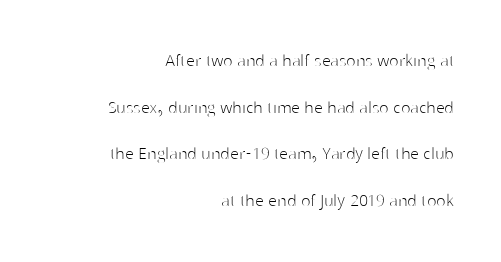
The image shows 20 px text type, upright; set right-aligned, loose line spacing (2.33x), normal letter spacing, not underlined.
